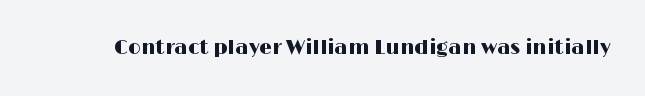
Q: Is the text italic (slanted)? A: No, it is upright.
Q: Is the text underlined? A: No.
Q: Is the spacing between letters normal or unusually wide? A: Normal.
